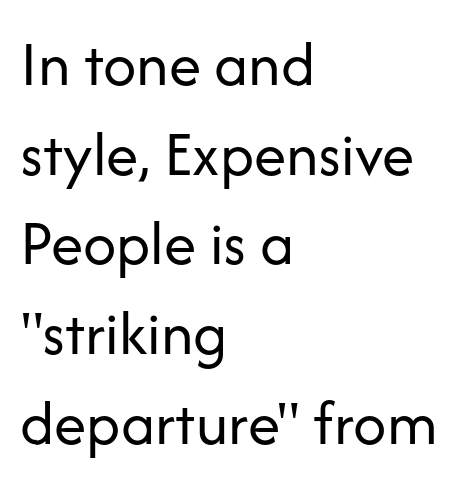
The passage shown stacks its lines at a standard gap. Character widths vary here, with narrow letters taking less room than wide ones. Compared with a typical body face, this is equally light or lighter still. These lines keep a tight, regular rhythm from letter to letter. The space beneath each line is pristine and unruled.
